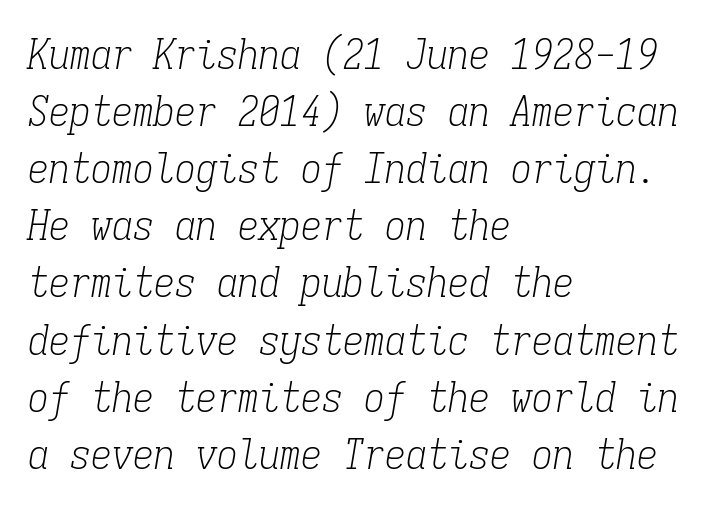
{"serif": "yes", "italic": "yes", "lean": "right", "slant_degrees": 9, "bold": "no", "weight": "light", "width": "condensed", "stroke_contrast": "low", "x_height": "medium", "monospaced": "yes", "underline": "no", "align": "left", "line_spacing": "normal", "line_spacing_ratio": 1.36, "letter_spacing": "normal", "letter_spacing_em": 0.0, "glyph_px": 42}
